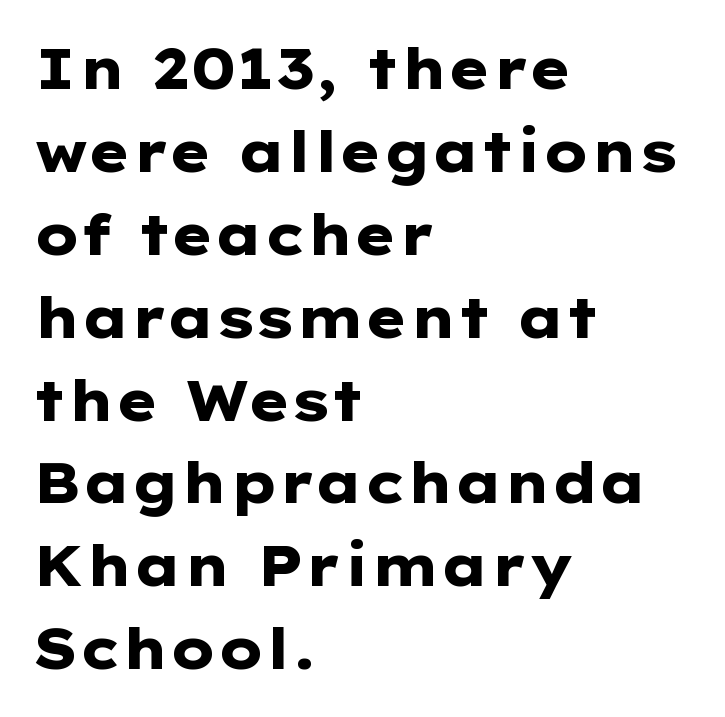
{"serif": "no", "italic": "no", "bold": "yes", "weight": "heavy", "width": "wide", "stroke_contrast": "low", "x_height": "medium", "monospaced": "no", "underline": "no", "align": "left", "line_spacing": "normal", "line_spacing_ratio": 1.48, "letter_spacing": "normal", "letter_spacing_em": 0.0, "glyph_px": 56}
